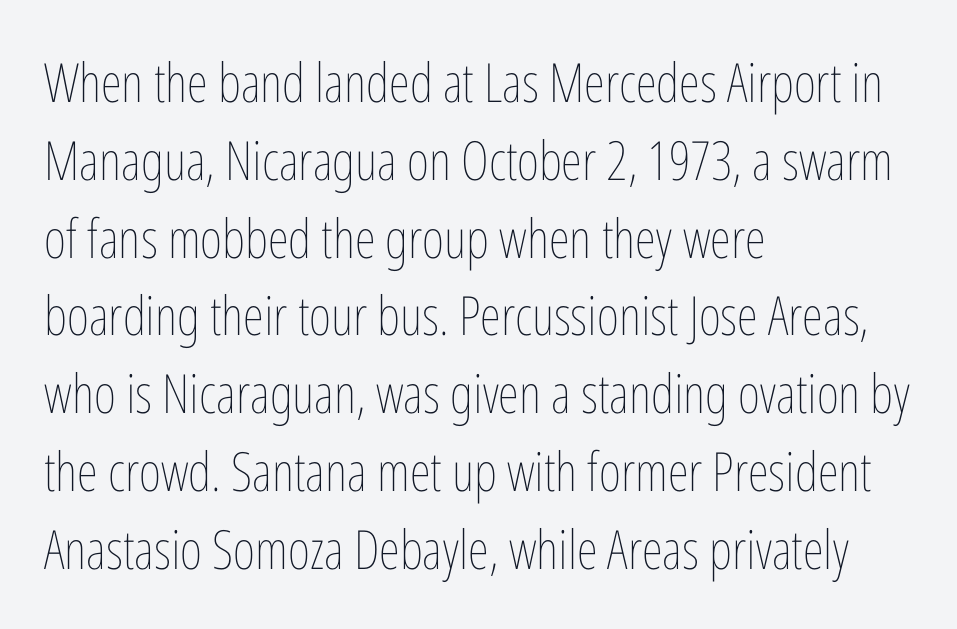
The letterforms sit at book weight or below. The glyphs are unaccompanied by any horizontal stroke below them. All the whitespace from short lines collects on the right. Is this a fixed-width face? No — the glyphs have proportional, varying widths. Here the glyphs are tracked normally, forming tight word shapes.
